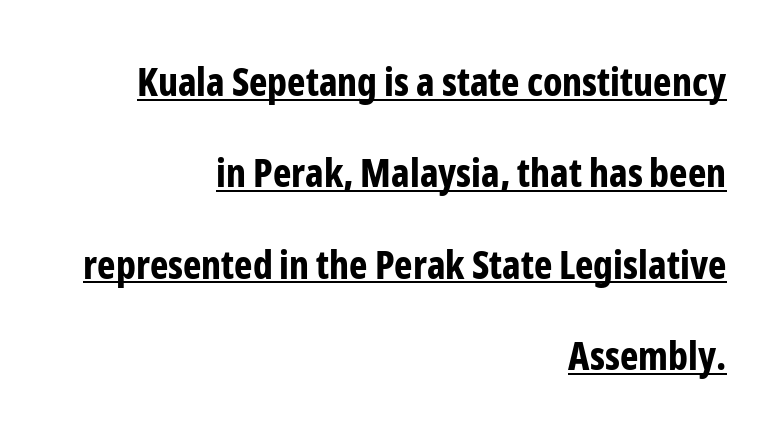
{"serif": "no", "italic": "no", "bold": "yes", "weight": "bold", "width": "condensed", "stroke_contrast": "low", "x_height": "medium", "monospaced": "no", "underline": "yes", "align": "right", "line_spacing": "loose", "line_spacing_ratio": 2.34, "letter_spacing": "normal", "letter_spacing_em": 0.0, "glyph_px": 39}
